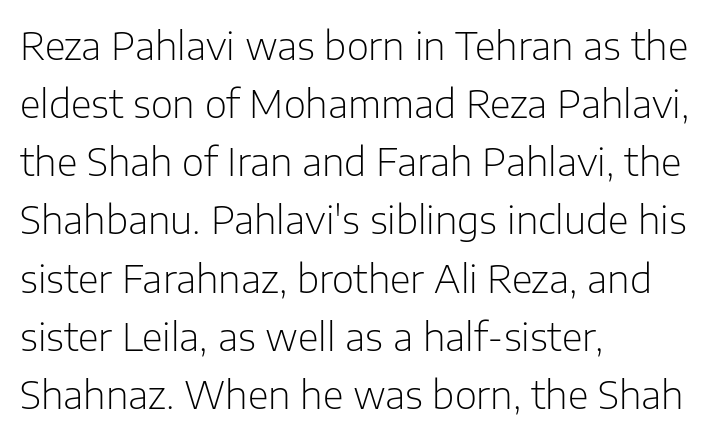
Q: Is the text bold? A: No.
Q: Is the text italic (slanted)? A: No, it is upright.
Q: Is the typeface a serif or a sans-serif typeface? A: Sans-serif.
Q: Is the text underlined? A: No.
Q: How is the paragraph aligned? A: Left-aligned.
Q: Is the spacing between letters normal or unusually wide? A: Normal.
Q: Is the spacing between lines tight, normal or loose? A: Normal.
Q: Width (condensed, normal, or wide)? A: Normal.
Q: Stroke contrast? A: Low.
Q: x-height? A: Medium.
Q: Monospaced? A: No.
